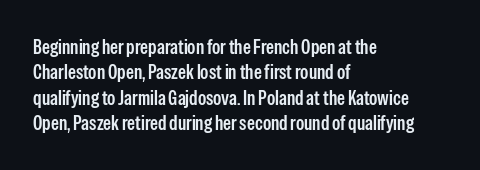
Q: Is the text italic (slanted)? A: No, it is upright.
Q: Is the text underlined? A: No.
Q: How is the paragraph aligned? A: Left-aligned.
Q: Is the spacing between letters normal or unusually wide? A: Normal.
Q: Is the spacing between lines tight, normal or loose? A: Normal.
